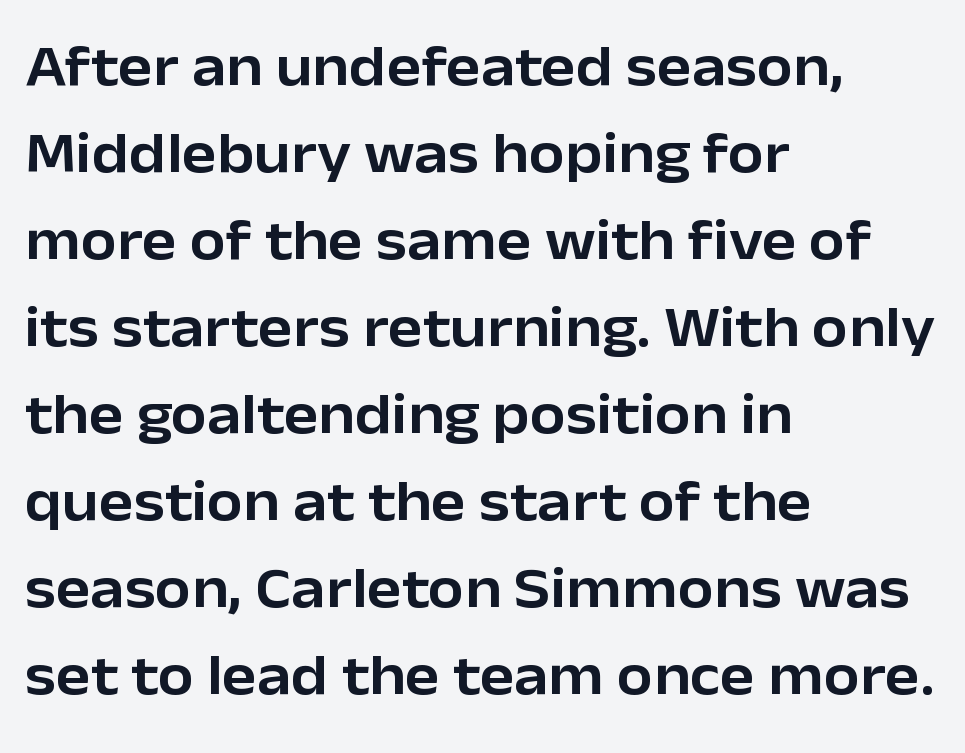
{"serif": "no", "italic": "no", "width": "normal", "stroke_contrast": "low", "x_height": "medium", "monospaced": "no", "underline": "no", "align": "left", "line_spacing": "normal", "line_spacing_ratio": 1.5, "letter_spacing": "normal", "letter_spacing_em": 0.0, "glyph_px": 58}
